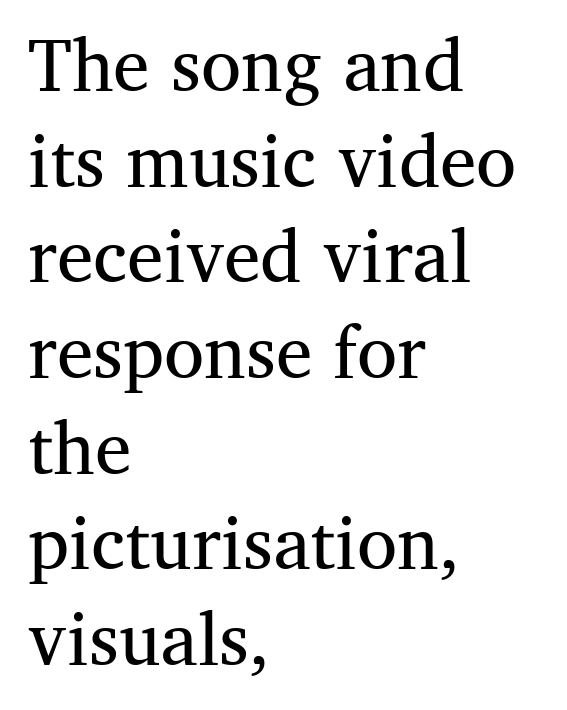
{"serif": "yes", "italic": "no", "bold": "no", "weight": "regular", "width": "normal", "stroke_contrast": "medium", "x_height": "medium", "monospaced": "no", "underline": "no", "align": "left", "line_spacing": "normal", "line_spacing_ratio": 1.31, "letter_spacing": "normal", "letter_spacing_em": 0.0, "glyph_px": 73}
